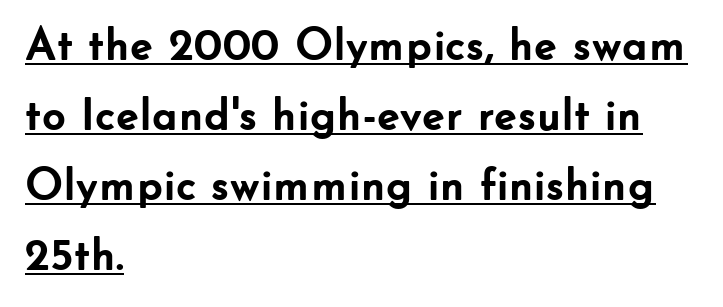
{"serif": "no", "italic": "no", "bold": "yes", "weight": "semibold", "width": "normal", "stroke_contrast": "low", "x_height": "small", "monospaced": "no", "underline": "yes", "align": "left", "line_spacing": "normal", "line_spacing_ratio": 1.52, "letter_spacing": "normal", "letter_spacing_em": 0.0, "glyph_px": 46}
